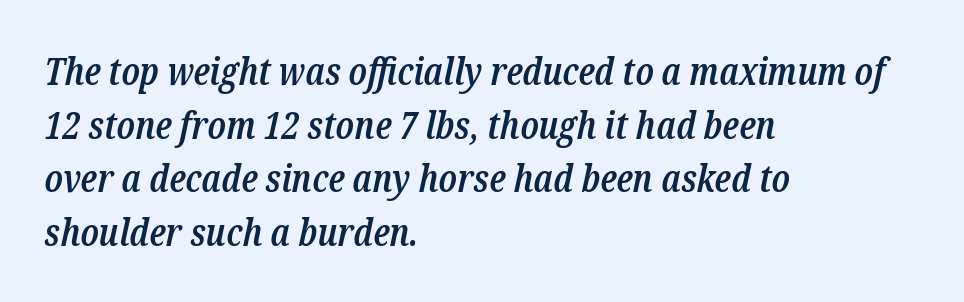
Q: Is the text bold? A: Semi-bold.
Q: Is the text italic (slanted)? A: Yes, it leans right by about 12 degrees.
Q: Is the typeface a serif or a sans-serif typeface? A: Serif.
Q: Is the text underlined? A: No.
Q: How is the paragraph aligned? A: Left-aligned.
Q: Is the spacing between letters normal or unusually wide? A: Normal.
Q: Is the spacing between lines tight, normal or loose? A: Normal.
Q: Width (condensed, normal, or wide)? A: Condensed.
Q: Stroke contrast? A: Low.
Q: x-height? A: Medium.
Q: Monospaced? A: No.
